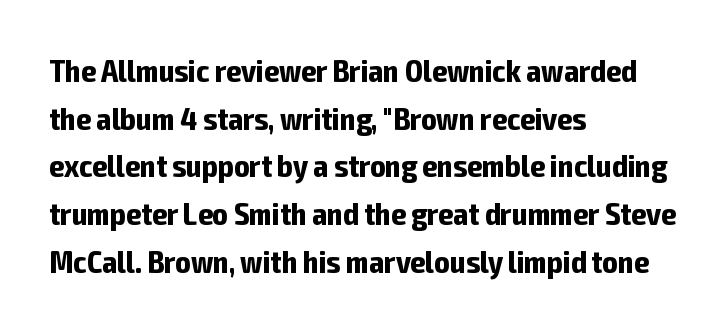
Q: Is the text bold? A: Yes.
Q: Is the text italic (slanted)? A: No, it is upright.
Q: Is the typeface a serif or a sans-serif typeface? A: Sans-serif.
Q: Is the text underlined? A: No.
Q: How is the paragraph aligned? A: Left-aligned.
Q: Is the spacing between letters normal or unusually wide? A: Normal.
Q: Is the spacing between lines tight, normal or loose? A: Normal.
Q: Width (condensed, normal, or wide)? A: Condensed.
Q: Stroke contrast? A: Low.
Q: x-height? A: Medium.
Q: Monospaced? A: No.
